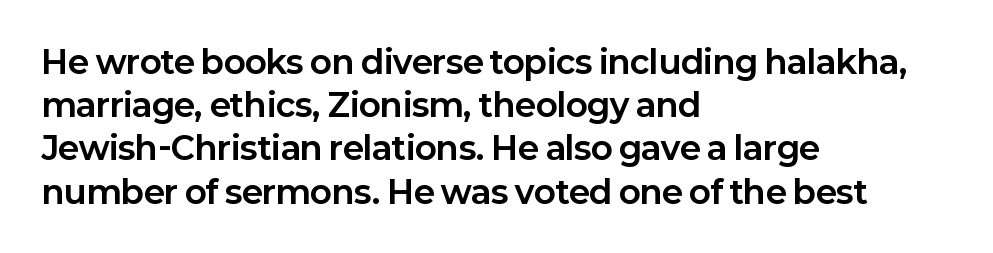
Letter spacing: default. One-word summary of the alignment: left. Heavy-handed strokes throughout: this text is bold. Decoration check: the copy has no underline. Characters remain perfectly vertical along every line. The passage shown stacks its lines at a standard gap.
